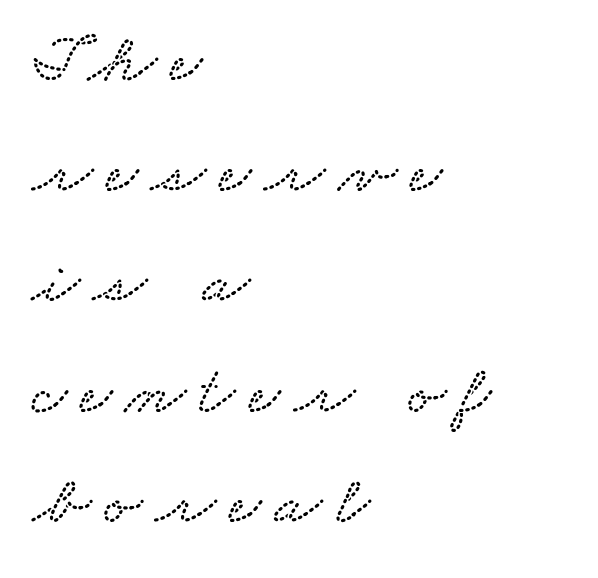
Q: Is the text underlined? A: No.
Q: How is the paragraph aligned? A: Left-aligned.
Q: Is the spacing between lines tight, normal or loose? A: Normal.
Q: Width (condensed, normal, or wide)? A: Wide.
Q: Stroke contrast? A: Low.
Q: x-height? A: Small.
Q: Monospaced? A: No.
